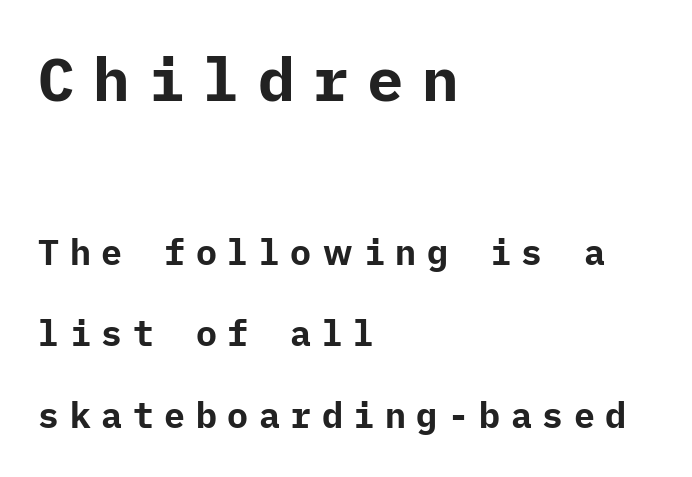
{"serif": "no", "italic": "no", "bold": "yes", "weight": "bold", "width": "normal", "stroke_contrast": "low", "x_height": "medium", "underline": "no", "align": "left", "line_spacing": "loose", "line_spacing_ratio": 2.33, "letter_spacing": "wide", "letter_spacing_em": 0.3, "larger_block": "first", "size_ratio": 1.74, "glyph_px": 61}
